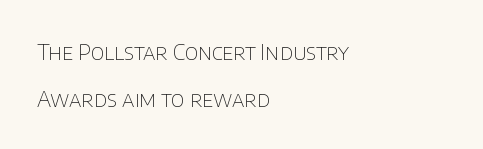
The image shows 22 px text type, upright; set left-aligned, loose line spacing (2.13x), normal letter spacing, not underlined.
